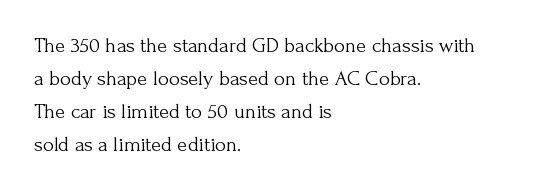
No italicization has been applied; the sample stays upright. This rendering features lettering with no underline. Summary of weight: not heavy and not bold. The typesetter chose a ragged-right arrangement here. The vertical gap from one line to the next is medium.
